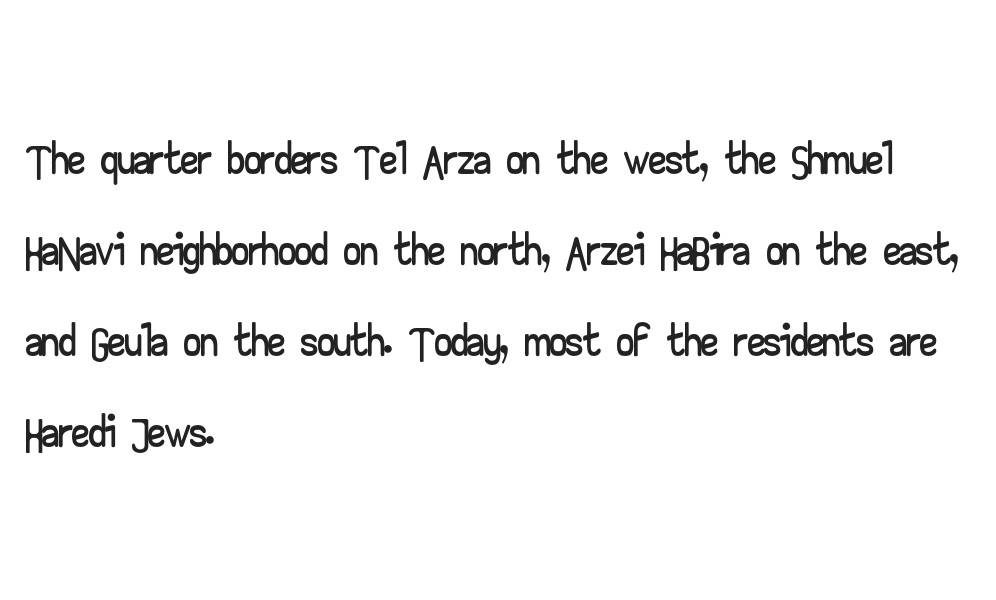
Q: Is the text italic (slanted)? A: No, it is upright.
Q: Is the typeface a serif or a sans-serif typeface? A: Sans-serif.
Q: Is the text underlined? A: No.
Q: How is the paragraph aligned? A: Left-aligned.
Q: Is the spacing between letters normal or unusually wide? A: Normal.
Q: Is the spacing between lines tight, normal or loose? A: Normal.
Q: Width (condensed, normal, or wide)? A: Wide.
Q: Stroke contrast? A: Low.
Q: x-height? A: Small.
Q: Monospaced? A: No.
